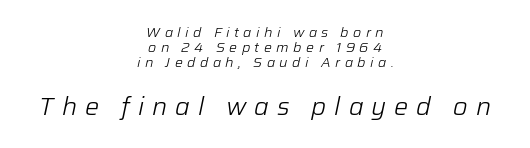
Q: Is the text bold? A: No.
Q: Is the text italic (slanted)? A: Yes, it leans right by about 12 degrees.
Q: Is the text underlined? A: No.
Q: How is the paragraph aligned? A: Centered.
Q: Is the spacing between letters normal or unusually wide? A: Unusually wide.
Q: Is the spacing between lines tight, normal or loose? A: Tight.
Q: Which block of text is set in a larger size, the first (top) or the second (bottom)? A: The second (bottom) one.
